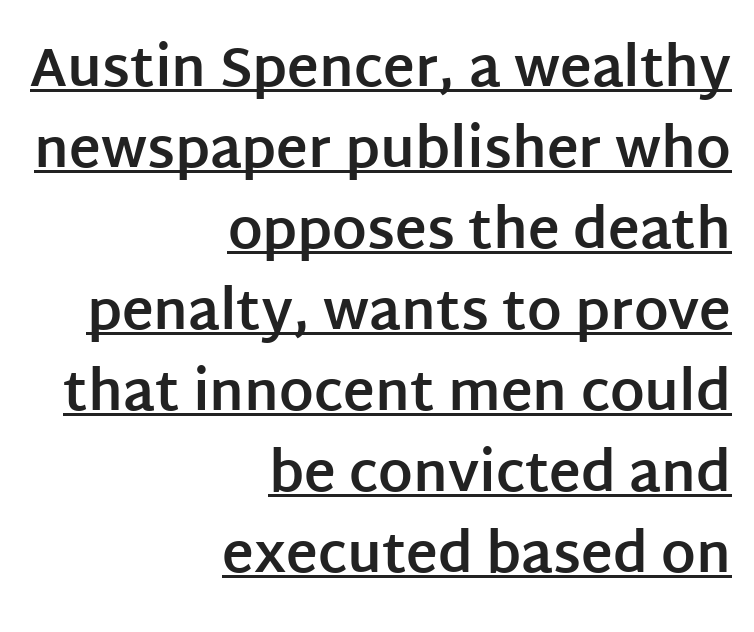
{"serif": "no", "italic": "no", "bold": "yes", "weight": "bold", "width": "normal", "stroke_contrast": "low", "x_height": "large", "monospaced": "no", "underline": "yes", "align": "right", "line_spacing": "normal", "line_spacing_ratio": 1.5, "letter_spacing": "normal", "letter_spacing_em": 0.0, "glyph_px": 54}
